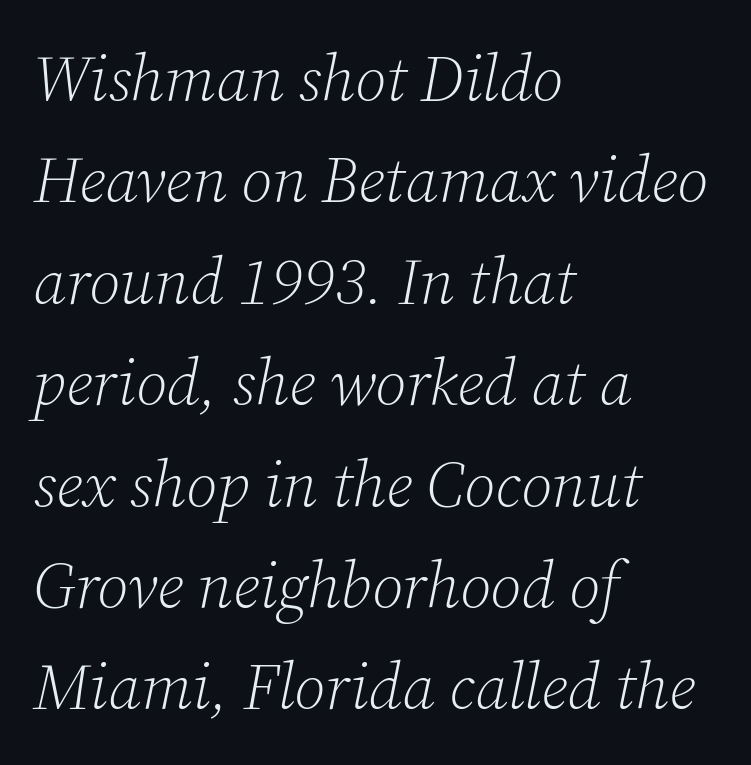
{"serif": "yes", "italic": "yes", "lean": "right", "slant_degrees": 12, "bold": "no", "weight": "light", "width": "normal", "stroke_contrast": "low", "x_height": "medium", "monospaced": "no", "underline": "no", "align": "left", "line_spacing": "normal", "line_spacing_ratio": 1.56, "letter_spacing": "normal", "letter_spacing_em": 0.0, "glyph_px": 65}
